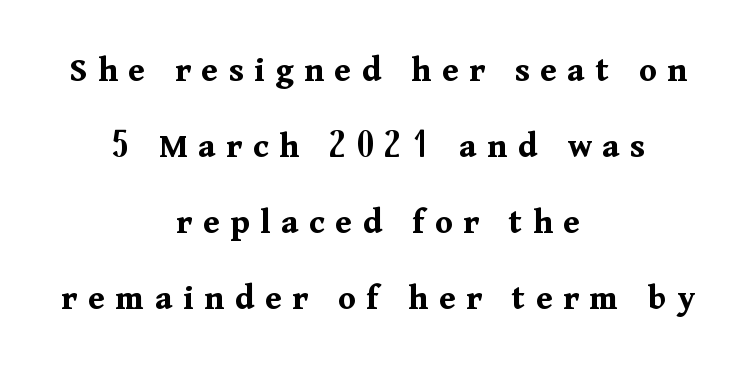
The image shows 36 px bold serif type, upright; set centered, loose line spacing (2.11x), unusually wide letter spacing (+0.3 em), not underlined; medium stroke contrast and a medium x-height.
